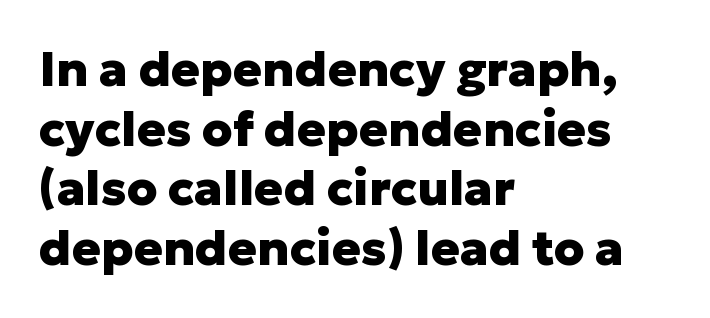
{"serif": "no", "italic": "no", "bold": "yes", "weight": "heavy", "width": "normal", "stroke_contrast": "low", "x_height": "medium", "monospaced": "no", "underline": "no", "align": "left", "line_spacing_ratio": 1.24, "letter_spacing": "normal", "letter_spacing_em": 0.0, "glyph_px": 48}
